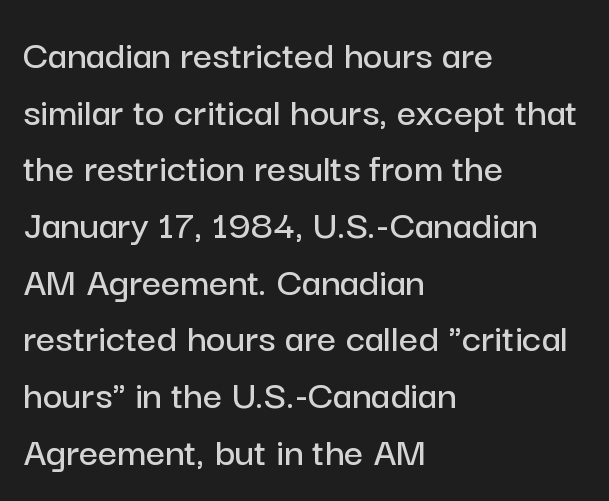
{"serif": "no", "italic": "no", "width": "normal", "stroke_contrast": "low", "x_height": "medium", "monospaced": "no", "underline": "no", "align": "left", "line_spacing": "normal", "line_spacing_ratio": 1.35, "letter_spacing": "normal", "letter_spacing_em": 0.0, "glyph_px": 42}
